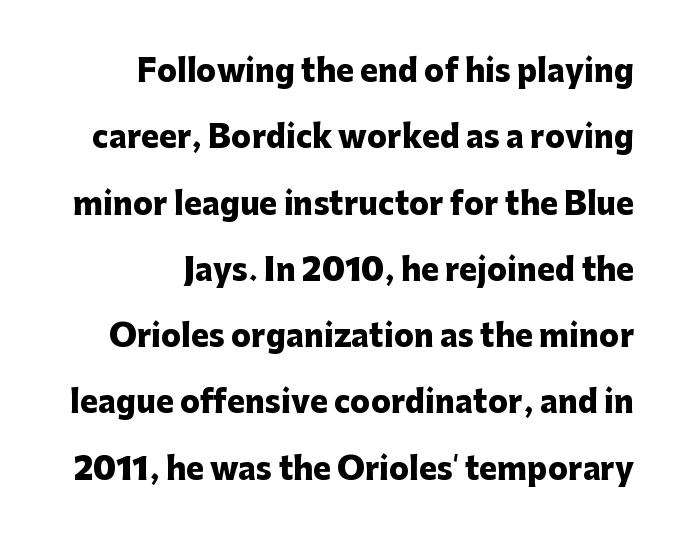
The image shows 30 px heavy sans-serif type, upright; set right-aligned, loose line spacing (2.21x), normal letter spacing, not underlined; low stroke contrast and a medium x-height.
